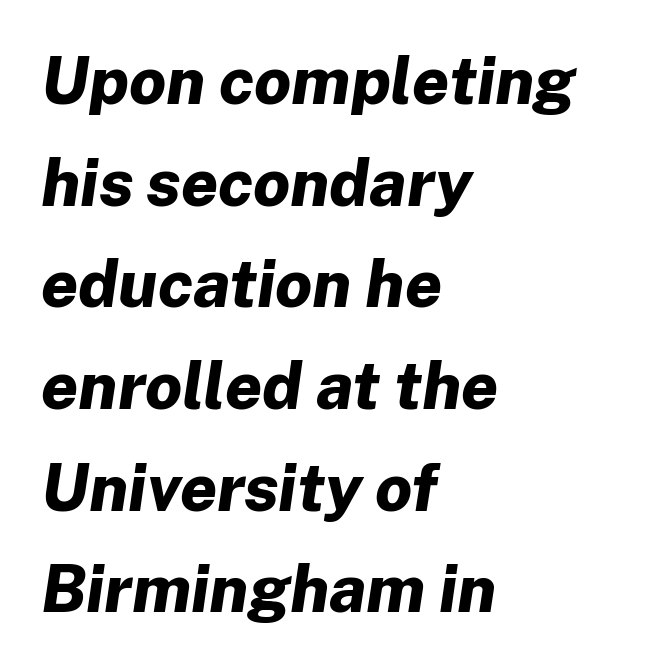
The image shows 66 px bold type, italic (leaning right); set left-aligned, normal line spacing (1.54x), normal letter spacing, not underlined; low stroke contrast and a medium x-height.
